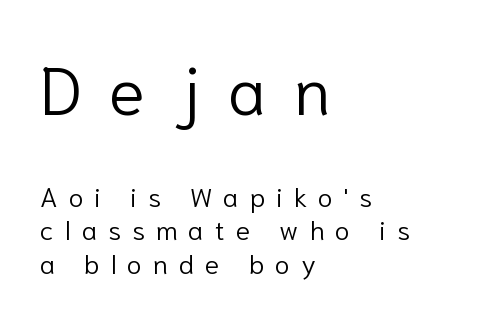
{"serif": "no", "italic": "no", "bold": "no", "weight": "light", "width": "normal", "stroke_contrast": "low", "x_height": "medium", "monospaced": "no", "underline": "no", "align": "left", "line_spacing_ratio": 1.24, "letter_spacing": "wide", "letter_spacing_em": 0.41, "larger_block": "first", "size_ratio": 2.48, "glyph_px": 67}
